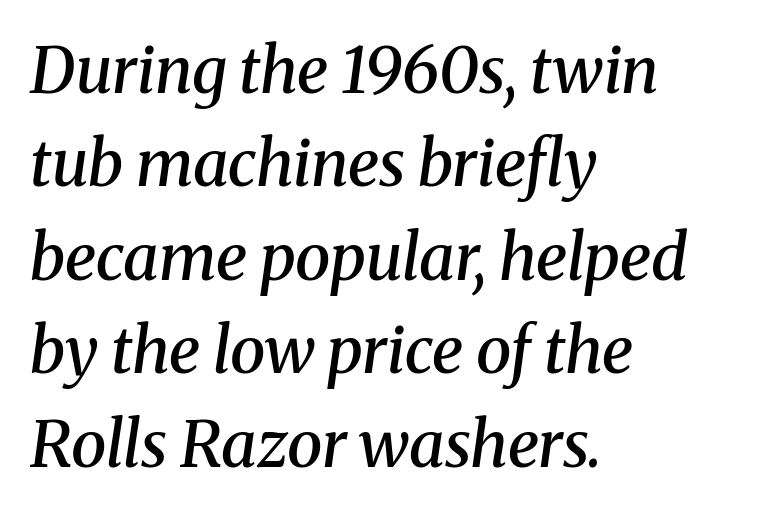
Q: Is the text bold? A: Semi-bold.
Q: Is the text italic (slanted)? A: Yes, it leans right by about 8 degrees.
Q: Is the typeface a serif or a sans-serif typeface? A: Serif.
Q: Is the text underlined? A: No.
Q: How is the paragraph aligned? A: Left-aligned.
Q: Is the spacing between letters normal or unusually wide? A: Normal.
Q: Is the spacing between lines tight, normal or loose? A: Normal.
Q: Width (condensed, normal, or wide)? A: Normal.
Q: Stroke contrast? A: Medium.
Q: x-height? A: Medium.
Q: Monospaced? A: No.
